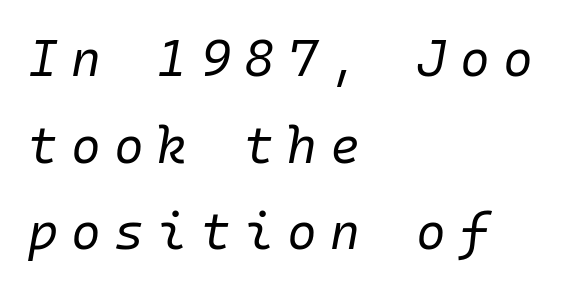
The image shows 51 px regular-weight type, italic (leaning right), monospaced; set left-aligned, normal line spacing (1.7x), unusually wide letter spacing (+0.26 em), not underlined; low stroke contrast and a medium x-height.
